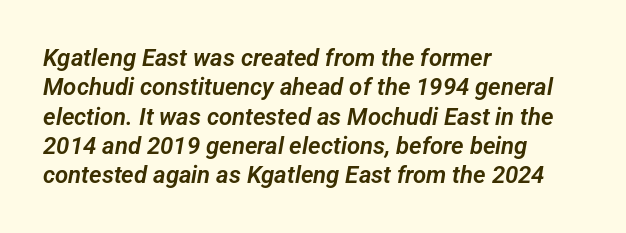
Q: Is the text underlined? A: No.
Q: How is the paragraph aligned? A: Left-aligned.
Q: Is the spacing between letters normal or unusually wide? A: Normal.
